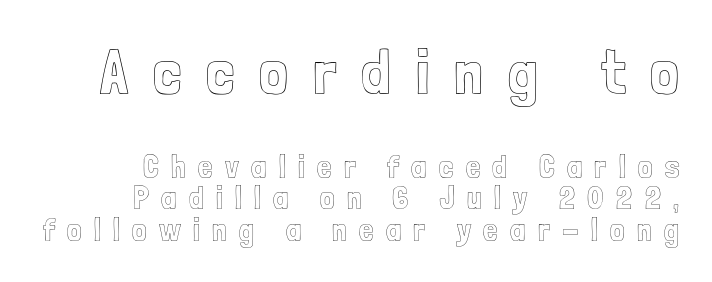
Q: Is the text italic (slanted)? A: No, it is upright.
Q: Is the text underlined? A: No.
Q: How is the paragraph aligned? A: Right-aligned.
Q: Is the spacing between letters normal or unusually wide? A: Unusually wide.
Q: Is the spacing between lines tight, normal or loose? A: Tight.
Q: Which block of text is set in a larger size, the first (top) or the second (bottom)? A: The first (top) one.
Q: Width (condensed, normal, or wide)? A: Condensed.
Q: x-height? A: Medium.
Q: Monospaced? A: No.
